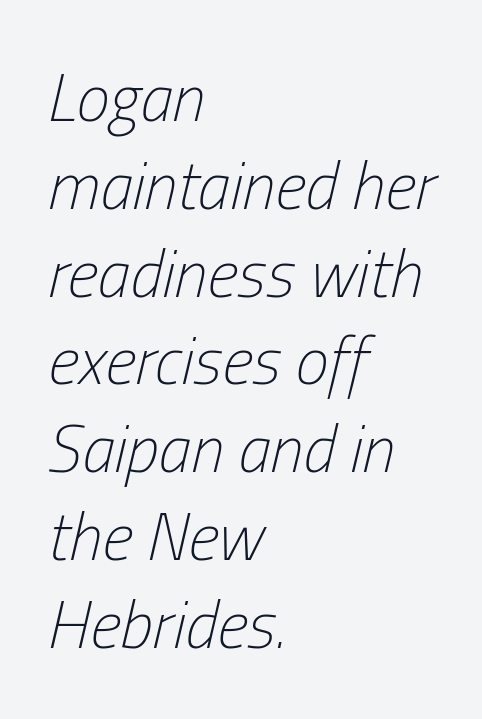
Is the stroke heavy? The answer is a plain regular-or-lighter. The rendering uses a moderate line-height, typical for paragraphs. This sample has the flowing, uneven cadence of proportional lettering. Yep, that's italic — everything's leaning. Here the glyphs are tracked normally, forming tight word shapes.
